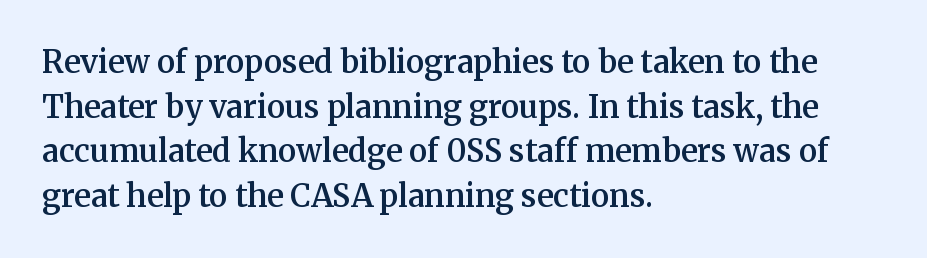
The image shows 31 px semibold serif type, upright; set left-aligned, normal line spacing (1.44x), normal letter spacing, not underlined; medium stroke contrast and a medium x-height.
